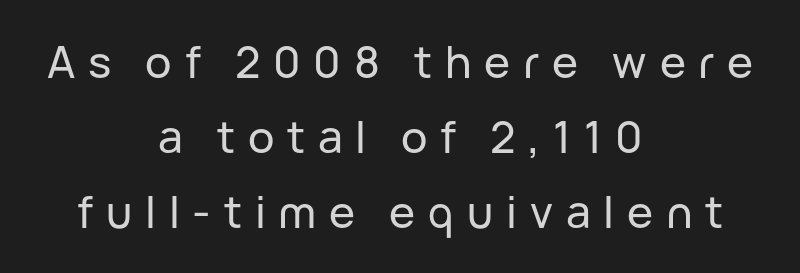
Q: Is the text italic (slanted)? A: No, it is upright.
Q: Is the typeface a serif or a sans-serif typeface? A: Sans-serif.
Q: Is the text underlined? A: No.
Q: How is the paragraph aligned? A: Centered.
Q: Is the spacing between letters normal or unusually wide? A: Unusually wide.
Q: Is the spacing between lines tight, normal or loose? A: Normal.
Q: Width (condensed, normal, or wide)? A: Normal.
Q: Stroke contrast? A: Low.
Q: x-height? A: Medium.
Q: Monospaced? A: No.
